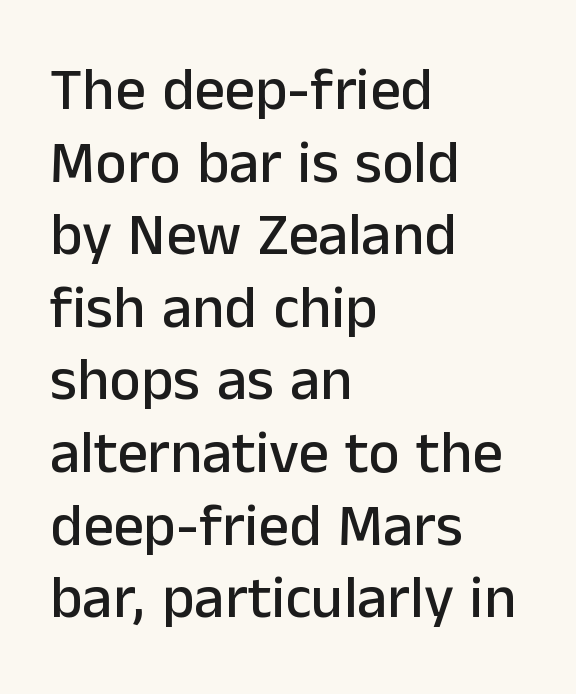
{"serif": "no", "italic": "no", "width": "normal", "stroke_contrast": "low", "x_height": "medium", "monospaced": "no", "underline": "no", "align": "left", "line_spacing_ratio": 1.21, "letter_spacing": "normal", "letter_spacing_em": 0.0, "glyph_px": 60}
